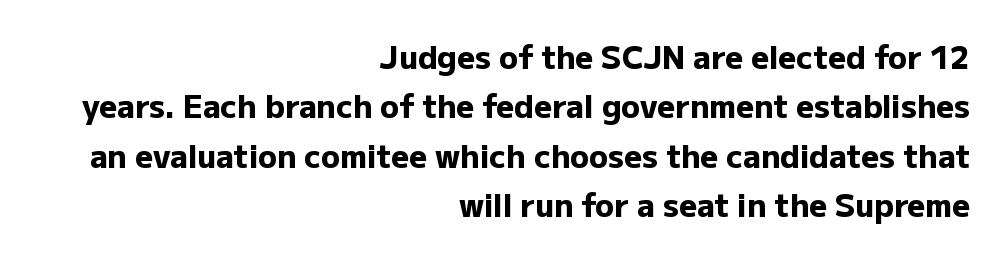
{"serif": "no", "italic": "no", "bold": "yes", "weight": "heavy", "width": "normal", "stroke_contrast": "low", "x_height": "medium", "monospaced": "no", "underline": "no", "align": "right", "line_spacing": "normal", "line_spacing_ratio": 1.59, "letter_spacing": "normal", "letter_spacing_em": 0.0, "glyph_px": 31}
